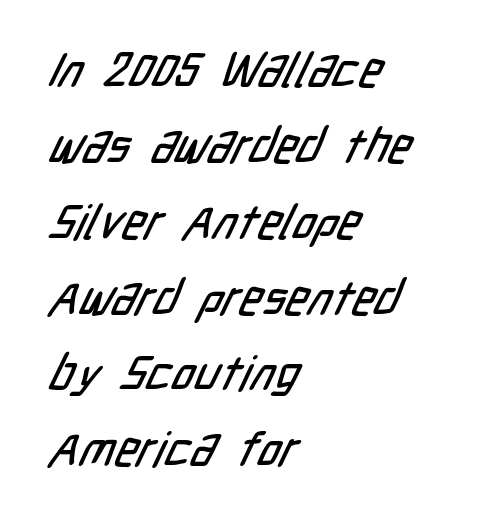
{"serif": "no", "width": "condensed", "stroke_contrast": "low", "x_height": "medium", "monospaced": "no", "underline": "no", "align": "left", "line_spacing": "normal", "line_spacing_ratio": 1.58, "letter_spacing": "normal", "letter_spacing_em": 0.0, "glyph_px": 48}
